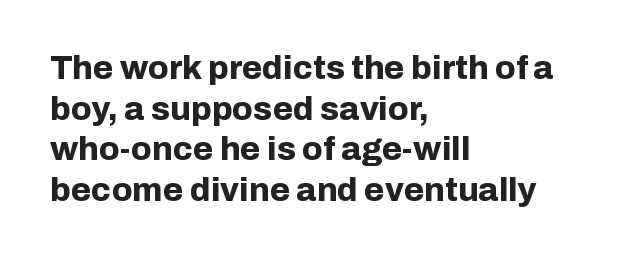
Q: Is the text bold? A: Yes.
Q: Is the text italic (slanted)? A: No, it is upright.
Q: Is the typeface a serif or a sans-serif typeface? A: Sans-serif.
Q: Is the text underlined? A: No.
Q: How is the paragraph aligned? A: Left-aligned.
Q: Is the spacing between letters normal or unusually wide? A: Normal.
Q: Width (condensed, normal, or wide)? A: Normal.
Q: Stroke contrast? A: Low.
Q: x-height? A: Medium.
Q: Monospaced? A: No.
